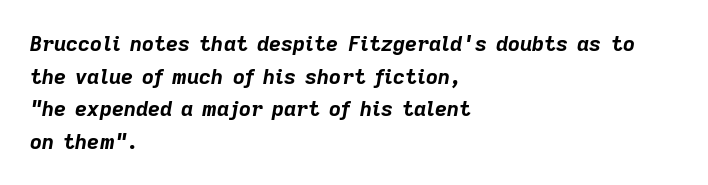
The tracking reads as untouched default to a designer's eye. The face used here has a pronounced slope to its letters. Caption: bold face, heavy strokes. Evenly set lines give the paragraph a standard silhouette. The paragraph shown leans on its left margin. Glance below the letters and you will spot only blank space.
